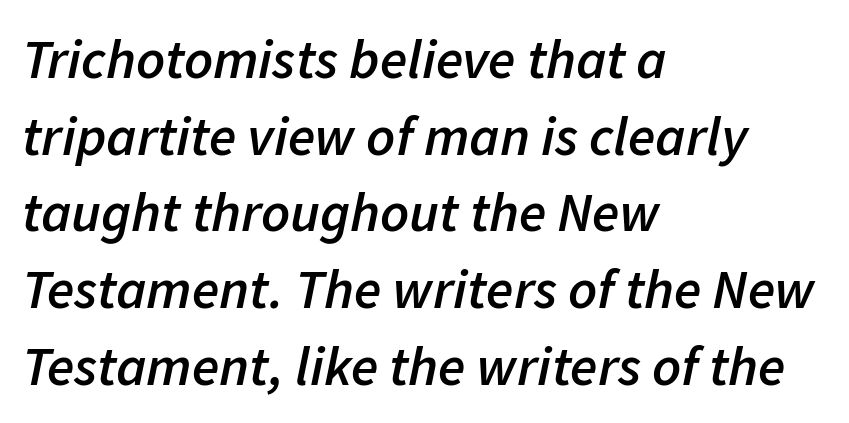
The image shows 56 px semibold type, italic (leaning right); set left-aligned, normal line spacing (1.37x), normal letter spacing, not underlined; low stroke contrast and a medium x-height.
